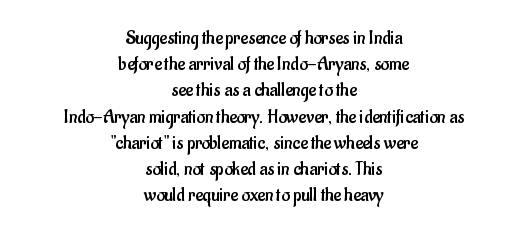
{"italic": "no", "bold": "no", "underline": "no", "align": "center", "line_spacing": "normal", "line_spacing_ratio": 1.31, "letter_spacing": "normal", "letter_spacing_em": 0.0, "glyph_px": 20}
